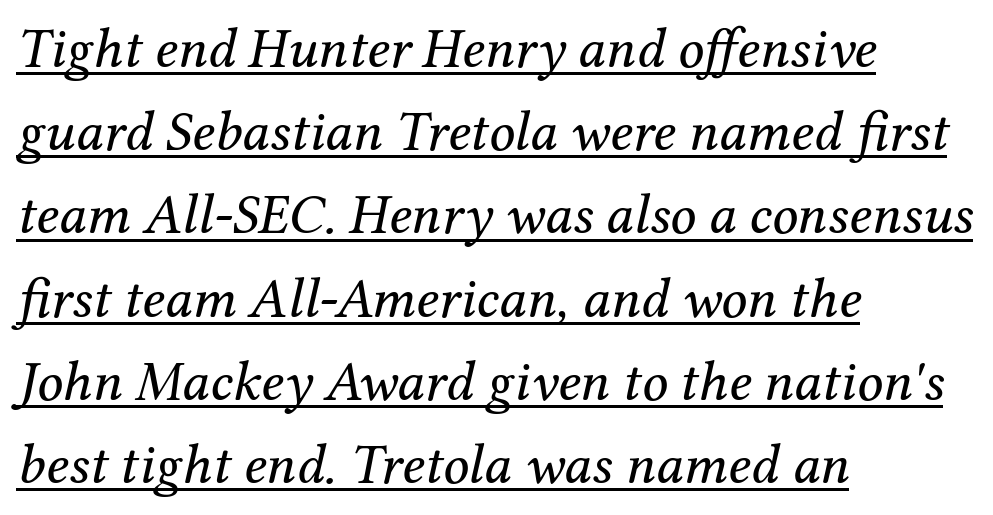
Reading down the block, your eye returns to a fixed left position each line. What kind of face is this? One with serifs. The typography opts for an oblique posture over an upright one. Underlined type.
